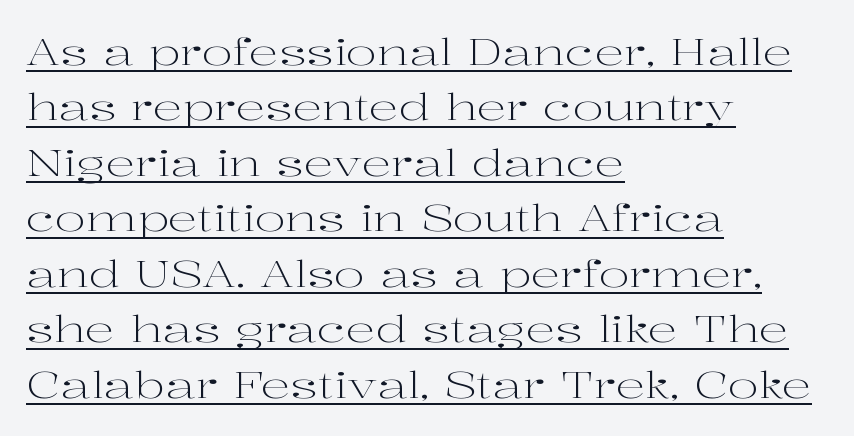
This sample uses an upright cut, with every glyph sitting square on the baseline. Does the type have serifs? Yes, each stem ends in a small foot. This is underlined copy, the kind a proofreader might mark for attention. Honestly, the letter spacing is just normal — you wouldn't notice it. Heaviness? Minimal to ordinary, like unemphasized prose.
